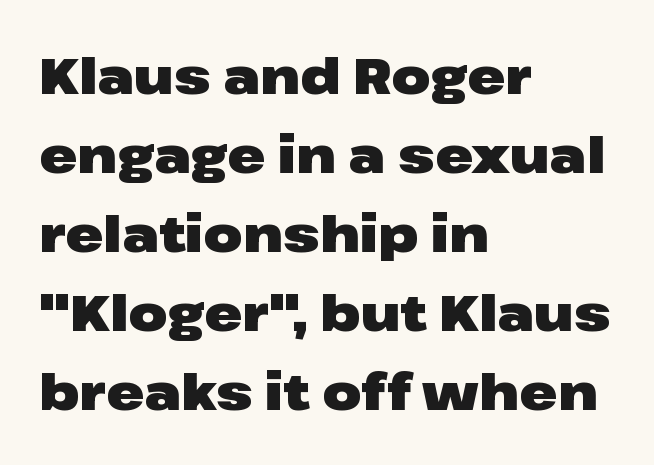
The image shows 51 px heavy, wide sans-serif type, upright; set left-aligned, normal line spacing (1.55x), normal letter spacing, not underlined; low stroke contrast and a medium x-height.
